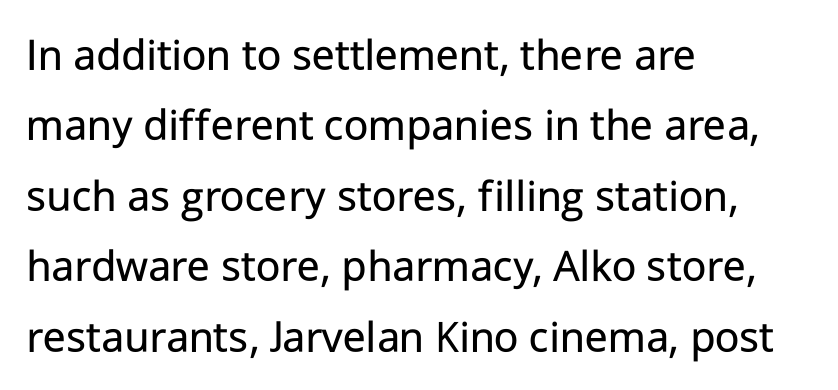
Q: Is the text bold? A: No.
Q: Is the text italic (slanted)? A: No, it is upright.
Q: Is the typeface a serif or a sans-serif typeface? A: Sans-serif.
Q: Is the text underlined? A: No.
Q: How is the paragraph aligned? A: Left-aligned.
Q: Is the spacing between letters normal or unusually wide? A: Normal.
Q: Is the spacing between lines tight, normal or loose? A: Normal.
Q: Width (condensed, normal, or wide)? A: Normal.
Q: Stroke contrast? A: Low.
Q: x-height? A: Medium.
Q: Monospaced? A: No.
